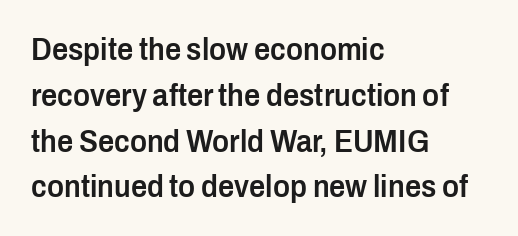
{"serif": "no", "italic": "no", "bold": "semi", "weight": "semibold", "width": "condensed", "stroke_contrast": "low", "x_height": "medium", "monospaced": "no", "underline": "no", "align": "left", "line_spacing": "normal", "line_spacing_ratio": 1.43, "letter_spacing": "normal", "letter_spacing_em": 0.0, "glyph_px": 32}
